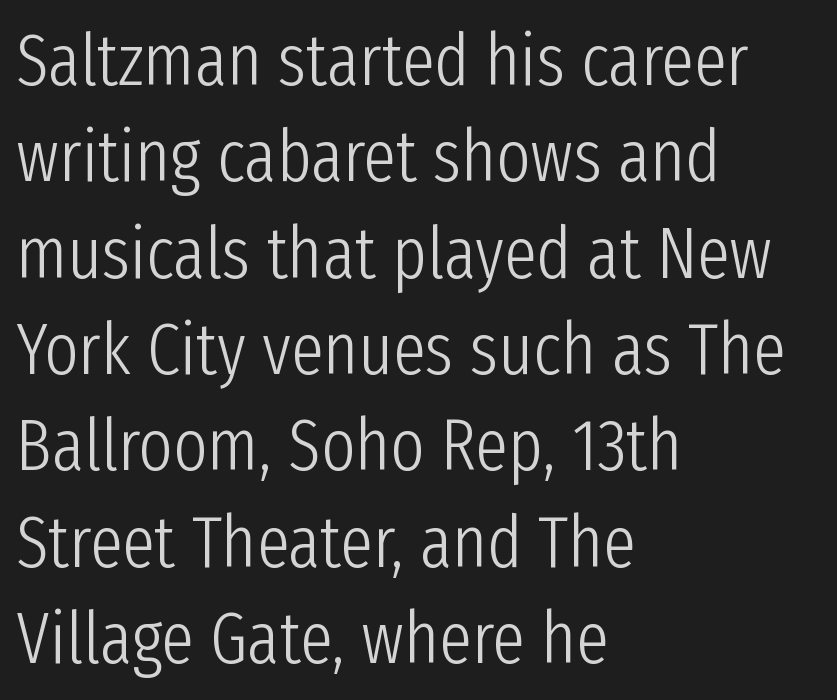
The image shows 73 px light, condensed sans-serif type, upright; set left-aligned, normal line spacing (1.32x), normal letter spacing, not underlined; low stroke contrast and a medium x-height.
